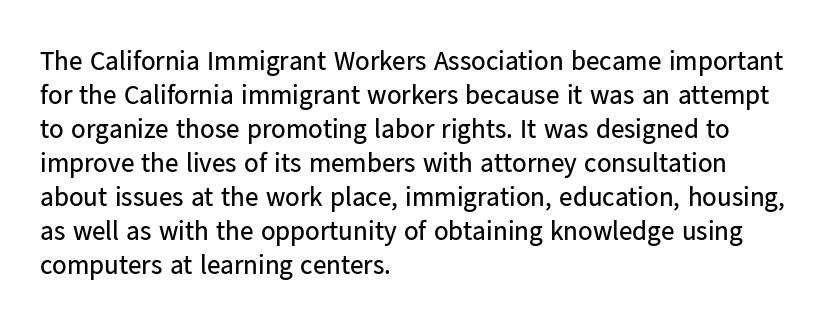
Vertically, the passage feels balanced, rows spaced as you'd expect. The strip under each line holds only bare page. Weight: in the light-to-regular range. Glyph-to-glyph distance matches everyday printed text.
